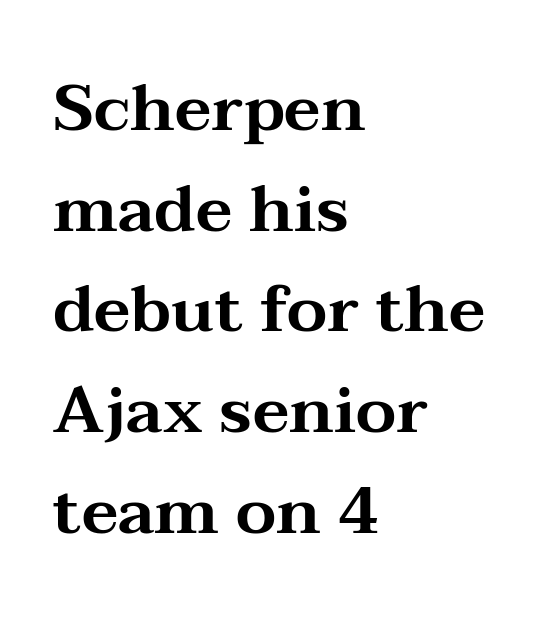
{"serif": "yes", "italic": "no", "width": "wide", "stroke_contrast": "medium", "x_height": "medium", "monospaced": "no", "underline": "no", "align": "left", "line_spacing": "normal", "line_spacing_ratio": 1.55, "letter_spacing": "normal", "letter_spacing_em": 0.0, "glyph_px": 65}
